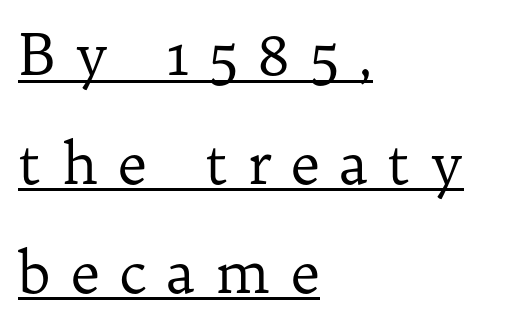
Q: Is the text bold? A: No.
Q: Is the text italic (slanted)? A: No, it is upright.
Q: Is the typeface a serif or a sans-serif typeface? A: Serif.
Q: Is the text underlined? A: Yes.
Q: How is the paragraph aligned? A: Left-aligned.
Q: Is the spacing between letters normal or unusually wide? A: Unusually wide.
Q: Is the spacing between lines tight, normal or loose? A: Loose.
Q: Width (condensed, normal, or wide)? A: Normal.
Q: Stroke contrast? A: Low.
Q: x-height? A: Medium.
Q: Monospaced? A: No.
